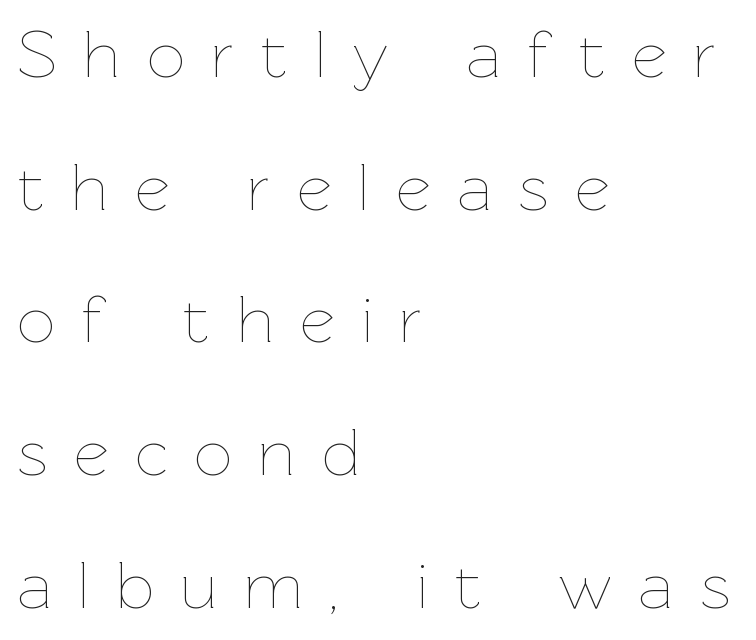
{"italic": "no", "bold": "no", "weight": "thin", "width": "normal", "stroke_contrast": "low", "x_height": "medium", "monospaced": "no", "underline": "no", "align": "left", "line_spacing": "loose", "line_spacing_ratio": 1.98, "letter_spacing": "wide", "letter_spacing_em": 0.4, "glyph_px": 67}
